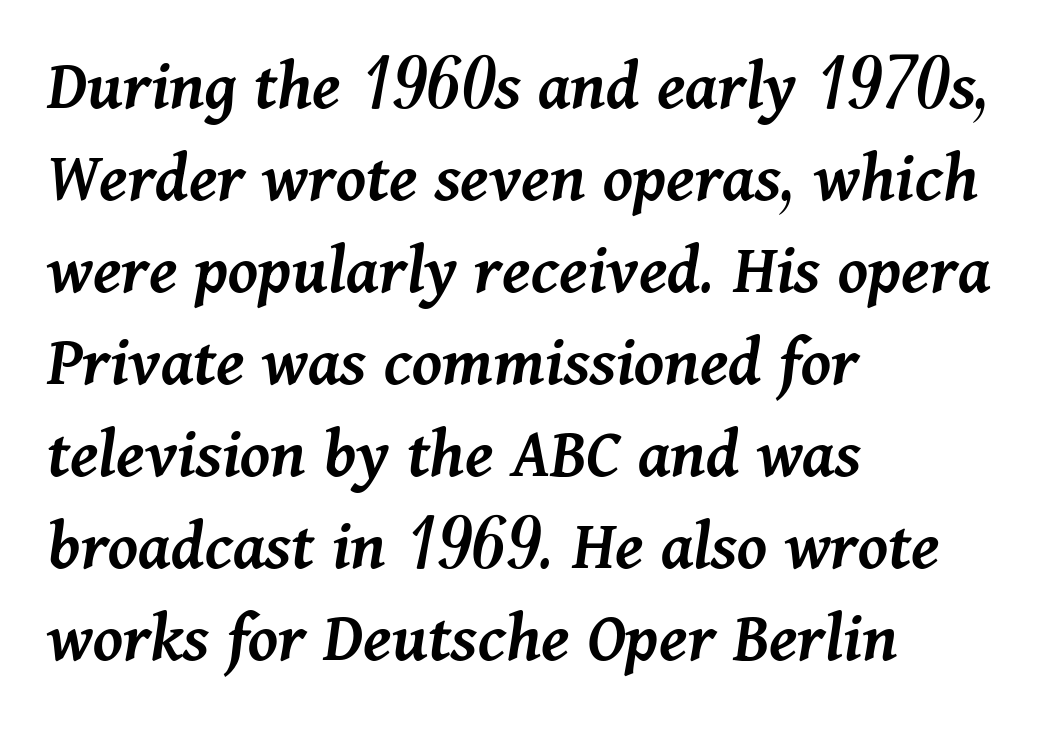
Q: Is the text bold? A: Semi-bold.
Q: Is the text italic (slanted)? A: Yes, it leans right by about 11 degrees.
Q: Is the text underlined? A: No.
Q: How is the paragraph aligned? A: Left-aligned.
Q: Is the spacing between letters normal or unusually wide? A: Normal.
Q: Is the spacing between lines tight, normal or loose? A: Normal.
Q: Width (condensed, normal, or wide)? A: Normal.
Q: Stroke contrast? A: Medium.
Q: x-height? A: Medium.
Q: Monospaced? A: No.
